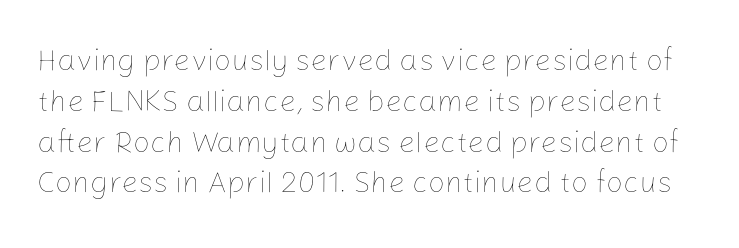
Q: Is the text bold? A: No.
Q: Is the text italic (slanted)? A: No, it is upright.
Q: Is the text underlined? A: No.
Q: Is the spacing between letters normal or unusually wide? A: Normal.
Q: Is the spacing between lines tight, normal or loose? A: Normal.
Q: Width (condensed, normal, or wide)? A: Normal.
Q: Stroke contrast? A: Low.
Q: x-height? A: Medium.
Q: Monospaced? A: No.
